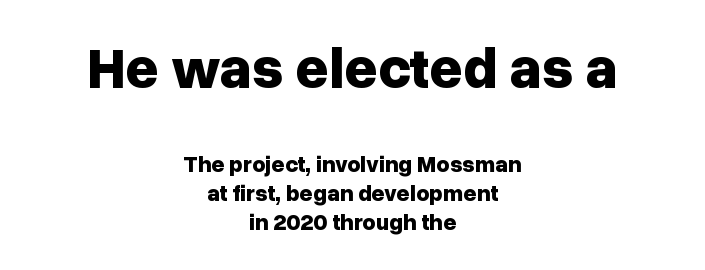
{"serif": "no", "italic": "no", "bold": "yes", "weight": "bold", "width": "normal", "stroke_contrast": "low", "x_height": "medium", "monospaced": "no", "underline": "no", "align": "center", "line_spacing": "normal", "line_spacing_ratio": 1.26, "letter_spacing": "normal", "letter_spacing_em": 0.0, "larger_block": "first", "size_ratio": 2.52, "glyph_px": 58}
